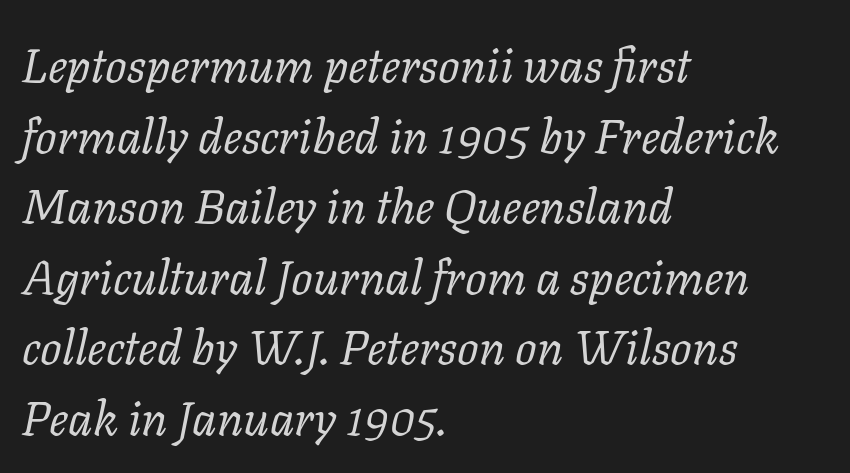
Q: Is the text bold? A: No.
Q: Is the text italic (slanted)? A: Yes, it leans right by about 11 degrees.
Q: Is the typeface a serif or a sans-serif typeface? A: Serif.
Q: Is the text underlined? A: No.
Q: How is the paragraph aligned? A: Left-aligned.
Q: Is the spacing between letters normal or unusually wide? A: Normal.
Q: Is the spacing between lines tight, normal or loose? A: Normal.
Q: Width (condensed, normal, or wide)? A: Normal.
Q: Stroke contrast? A: Low.
Q: x-height? A: Medium.
Q: Monospaced? A: No.
